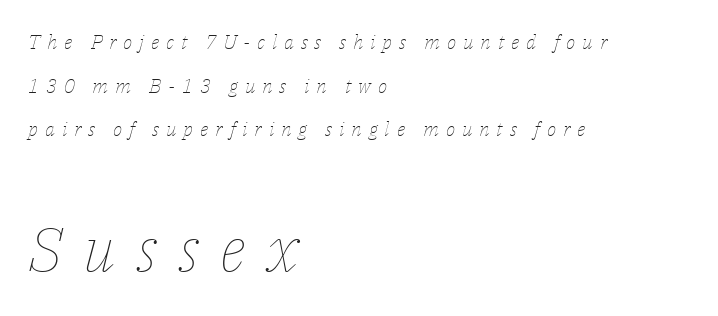
Tracking here is generous; glyphs stand well apart from one another. Honestly, there is no underline to notice here at all. Typeset ragged right — the left edge is the straight one. The typography opts for an oblique posture over an upright one. Notice the wide empty band between every row — that's loose leading.
